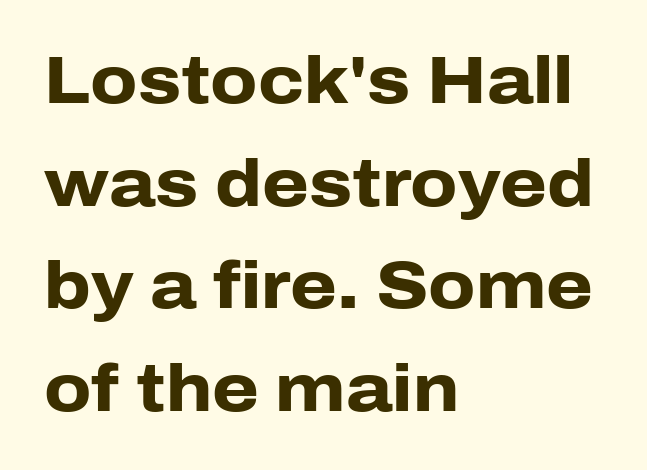
The image shows 67 px heavy sans-serif type, upright; set left-aligned, normal line spacing (1.53x), normal letter spacing, not underlined; low stroke contrast and a medium x-height.
